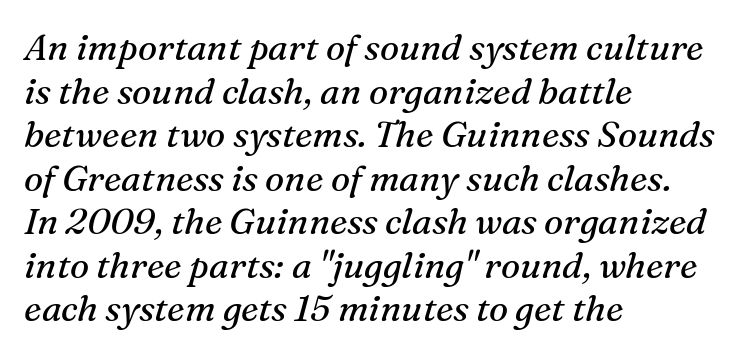
The line texture is even and compact thanks to regular tracking. A typesetter would mark this as italic. Letterform terminals end in serifs throughout the passage. The passage shown is not bold in any degree. The compositor pushed each line to the left boundary. Proportional: the letters do not fall into vertical columns.
